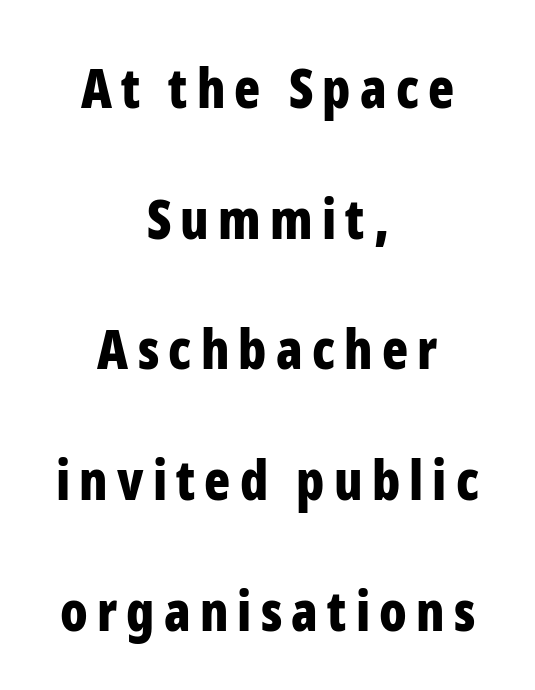
Just letters on the line, the space beneath them empty. Whoever set this chose breathing room over compactness in the vertical rhythm. Weight check: bold — yes, fully. The passage shown is typed in a proportional face where columns would drift. This is roman type, the default non-slanted kind. Caption: multi-line text, centered on the measure.
